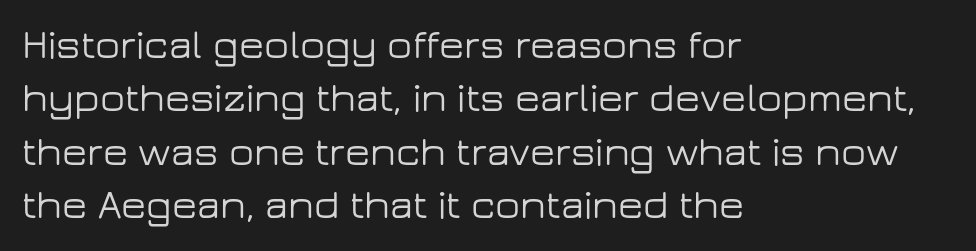
{"serif": "no", "italic": "no", "width": "wide", "stroke_contrast": "low", "x_height": "medium", "monospaced": "no", "underline": "no", "align": "left", "line_spacing": "normal", "line_spacing_ratio": 1.3, "letter_spacing": "normal", "letter_spacing_em": 0.0, "glyph_px": 41}
